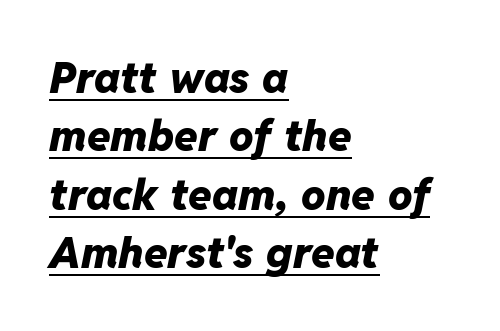
The image shows 43 px heavy type, italic (leaning right); set left-aligned, normal line spacing (1.36x), normal letter spacing, underlined; low stroke contrast and a medium x-height.
